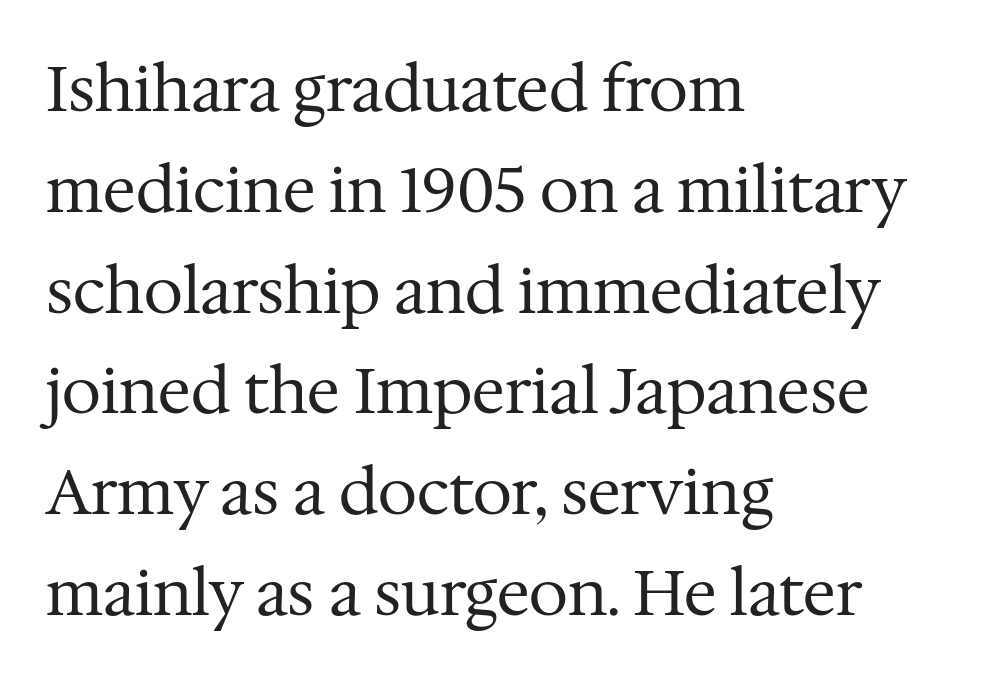
Q: Is the text bold? A: No.
Q: Is the text italic (slanted)? A: No, it is upright.
Q: Is the typeface a serif or a sans-serif typeface? A: Serif.
Q: Is the text underlined? A: No.
Q: How is the paragraph aligned? A: Left-aligned.
Q: Is the spacing between letters normal or unusually wide? A: Normal.
Q: Is the spacing between lines tight, normal or loose? A: Normal.
Q: Width (condensed, normal, or wide)? A: Normal.
Q: Stroke contrast? A: Medium.
Q: x-height? A: Medium.
Q: Monospaced? A: No.
